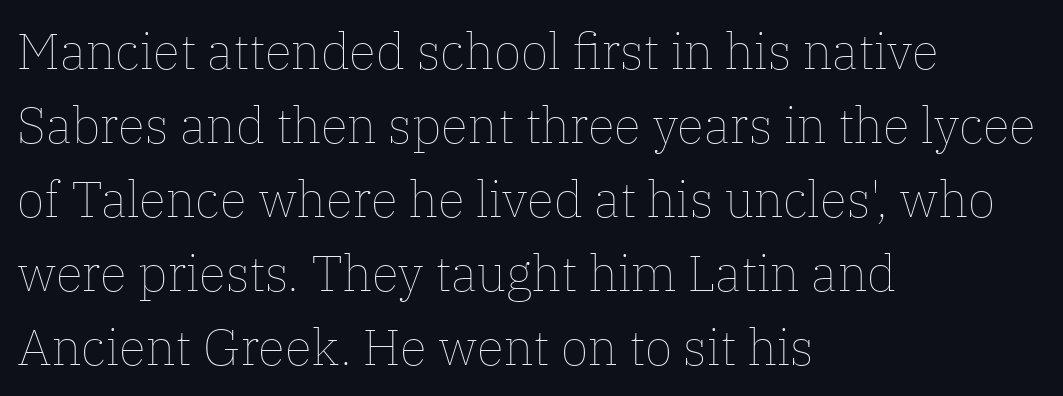
You could call the tracking neutral — neither tight nor loose. Evenly set lines give the paragraph a standard silhouette. These lines are set flush left with a ragged right edge. Rendered with straight, roman letterforms. Character widths vary here, with narrow letters taking less room than wide ones. Unmarked baselines from the first word to the last.
